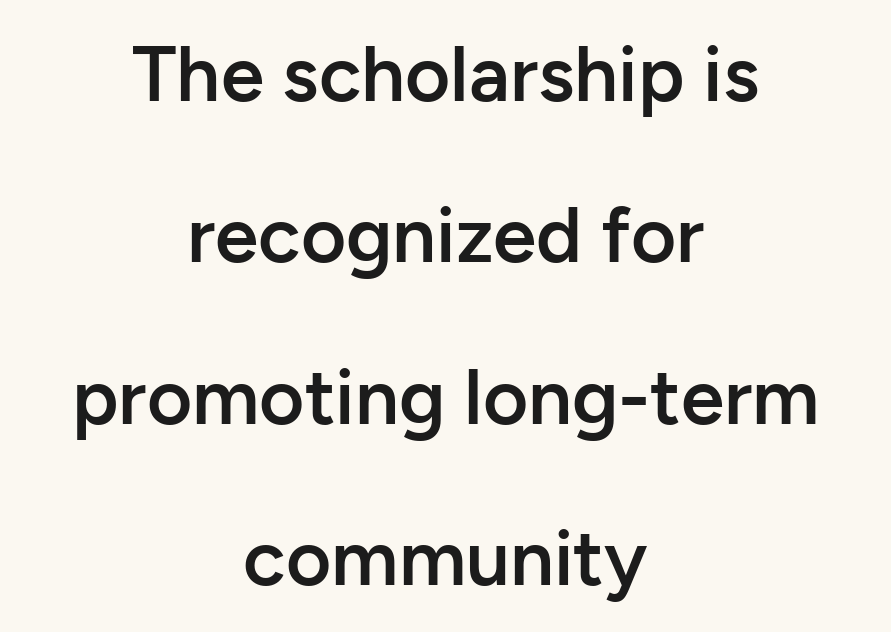
The image shows 78 px semibold sans-serif type, upright; set centered, loose line spacing (2.07x), normal letter spacing, not underlined; low stroke contrast and a medium x-height.
